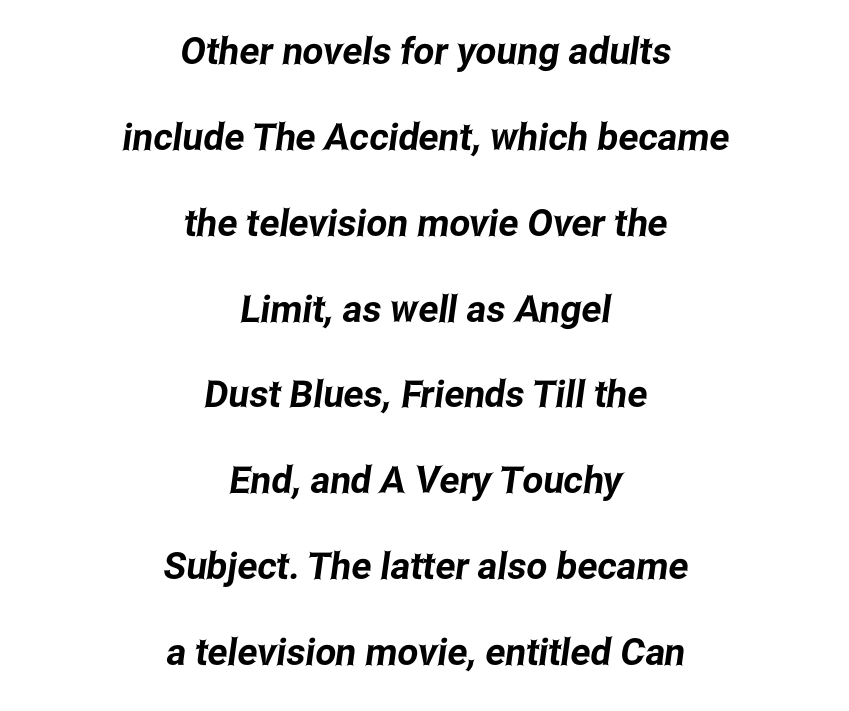
The rendering positions every line midway between the sides. Spacing between characters is what you'd get straight out of the box. If you measured baseline to baseline, you'd find a long distance. Character widths vary here, with narrow letters taking less room than wide ones. The glyphs are unaccompanied by any horizontal stroke below them.
